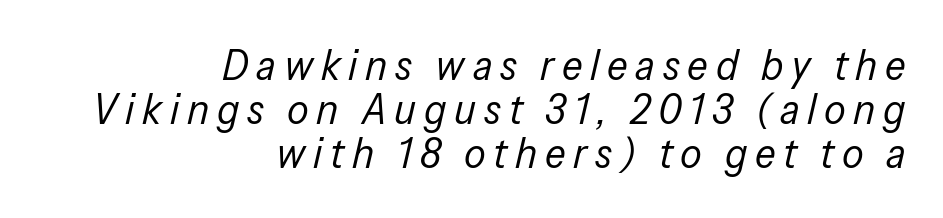
Here the designer chose a conventional face with non-uniform glyph widths. Unmarked baselines from the first word to the last. Quick note: italic. Line endings align vertically; line beginnings do not. These glyphs show unthickened strokes, regular width or finer. Line spacing here is tight.
